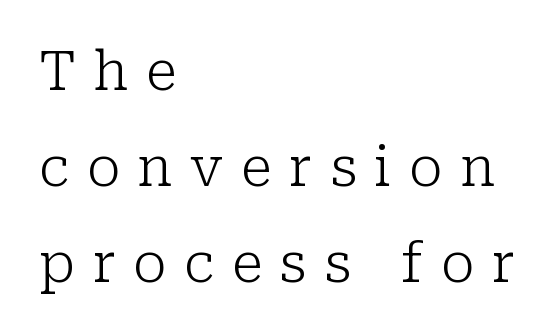
{"serif": "yes", "italic": "no", "bold": "no", "weight": "light", "width": "normal", "stroke_contrast": "low", "x_height": "medium", "monospaced": "no", "underline": "no", "align": "left", "line_spacing_ratio": 1.78, "letter_spacing": "wide", "letter_spacing_em": 0.33, "glyph_px": 54}
